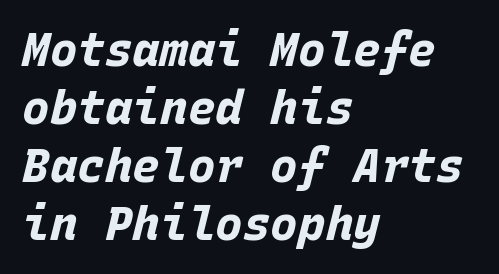
{"italic": "yes", "lean": "right", "slant_degrees": 15, "bold": "yes", "weight": "bold", "width": "normal", "stroke_contrast": "low", "x_height": "large", "monospaced": "yes", "underline": "no", "align": "left", "line_spacing": "normal", "line_spacing_ratio": 1.26, "letter_spacing": "normal", "letter_spacing_em": 0.0, "glyph_px": 46}
